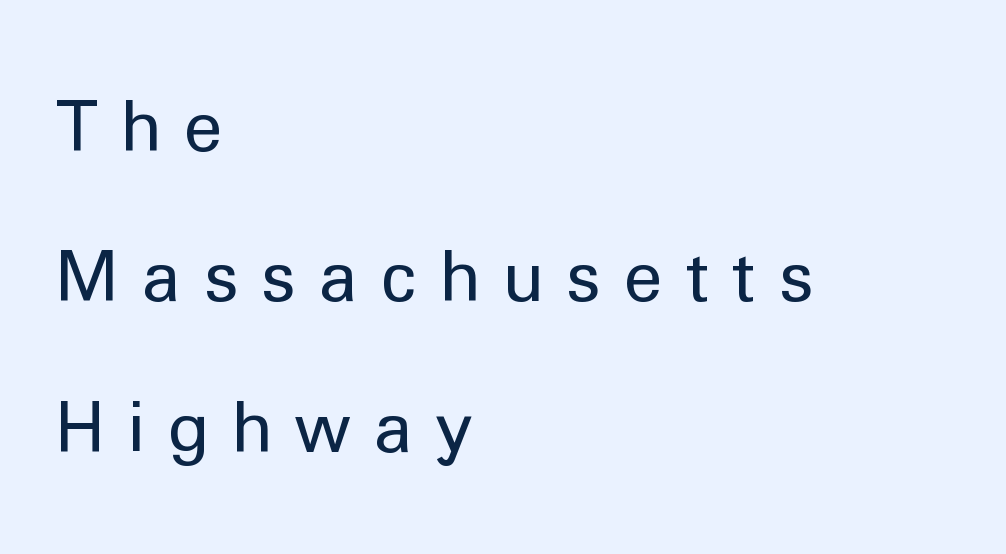
Q: Is the text bold? A: No.
Q: Is the text italic (slanted)? A: No, it is upright.
Q: Is the typeface a serif or a sans-serif typeface? A: Sans-serif.
Q: Is the text underlined? A: No.
Q: How is the paragraph aligned? A: Left-aligned.
Q: Is the spacing between letters normal or unusually wide? A: Unusually wide.
Q: Is the spacing between lines tight, normal or loose? A: Loose.
Q: Width (condensed, normal, or wide)? A: Normal.
Q: Stroke contrast? A: Low.
Q: x-height? A: Medium.
Q: Monospaced? A: No.
